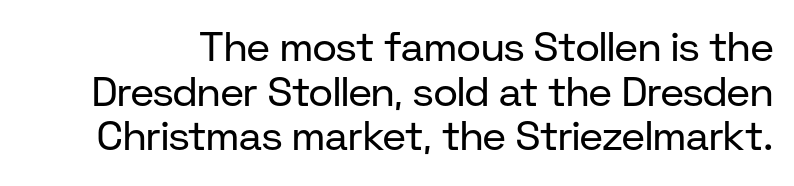
Q: Is the text bold? A: No.
Q: Is the text italic (slanted)? A: No, it is upright.
Q: Is the typeface a serif or a sans-serif typeface? A: Sans-serif.
Q: Is the text underlined? A: No.
Q: Is the spacing between letters normal or unusually wide? A: Normal.
Q: Is the spacing between lines tight, normal or loose? A: Tight.
Q: Width (condensed, normal, or wide)? A: Normal.
Q: Stroke contrast? A: Low.
Q: x-height? A: Medium.
Q: Monospaced? A: No.
